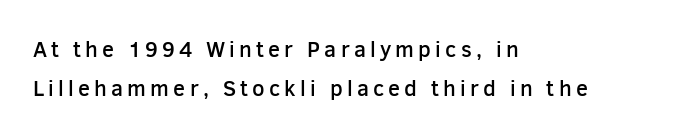
{"italic": "no", "bold": "semi", "underline": "no", "align": "left", "line_spacing_ratio": 1.77, "glyph_px": 22}
